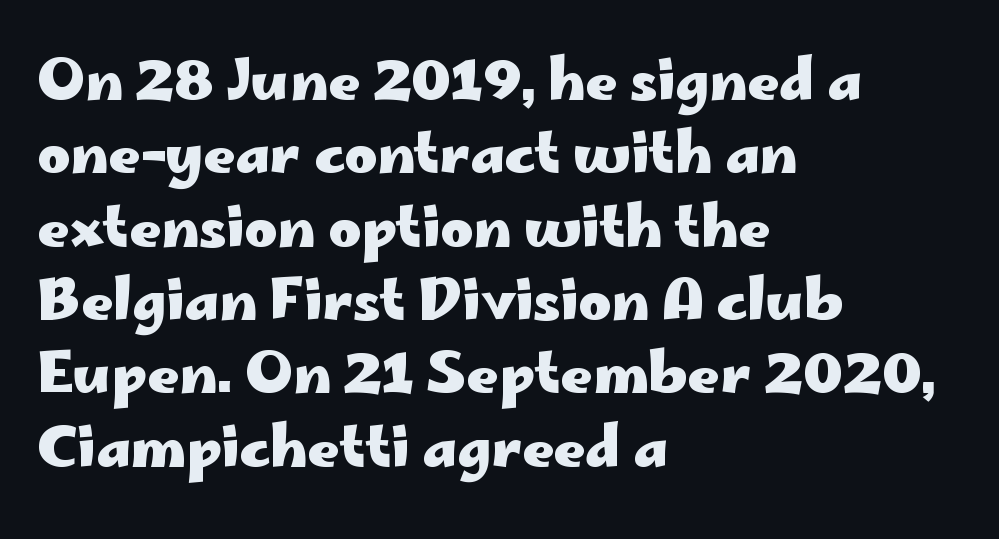
Q: Is the text bold? A: Yes.
Q: Is the text italic (slanted)? A: No, it is upright.
Q: Is the typeface a serif or a sans-serif typeface? A: Sans-serif.
Q: Is the text underlined? A: No.
Q: How is the paragraph aligned? A: Left-aligned.
Q: Is the spacing between letters normal or unusually wide? A: Normal.
Q: Is the spacing between lines tight, normal or loose? A: Normal.
Q: Width (condensed, normal, or wide)? A: Wide.
Q: Stroke contrast? A: Low.
Q: x-height? A: Small.
Q: Monospaced? A: No.
